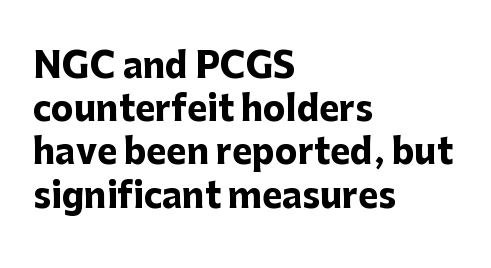
The image shows 34 px heavy sans-serif type, upright; set left-aligned, normal line spacing (1.27x), normal letter spacing, not underlined; low stroke contrast and a medium x-height.
